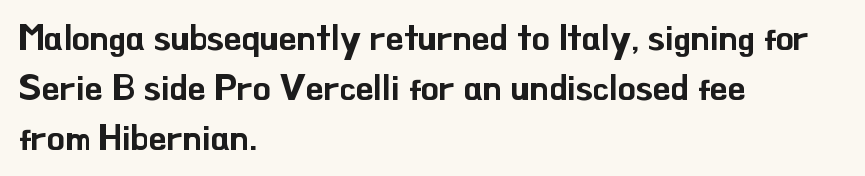
Q: Is the text italic (slanted)? A: No, it is upright.
Q: Is the typeface a serif or a sans-serif typeface? A: Sans-serif.
Q: Is the text underlined? A: No.
Q: How is the paragraph aligned? A: Left-aligned.
Q: Is the spacing between letters normal or unusually wide? A: Normal.
Q: Is the spacing between lines tight, normal or loose? A: Normal.
Q: Width (condensed, normal, or wide)? A: Normal.
Q: Stroke contrast? A: Low.
Q: x-height? A: Small.
Q: Monospaced? A: No.
